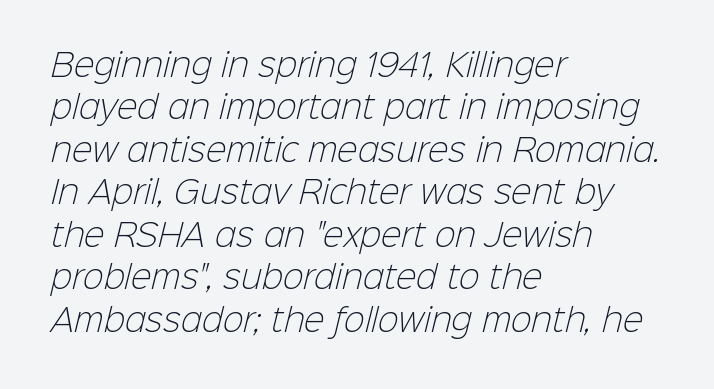
Q: Is the text bold? A: No.
Q: Is the typeface a serif or a sans-serif typeface? A: Sans-serif.
Q: Is the text underlined? A: No.
Q: How is the paragraph aligned? A: Left-aligned.
Q: Is the spacing between letters normal or unusually wide? A: Normal.
Q: Is the spacing between lines tight, normal or loose? A: Normal.
Q: Width (condensed, normal, or wide)? A: Normal.
Q: Stroke contrast? A: Low.
Q: x-height? A: Medium.
Q: Monospaced? A: No.
